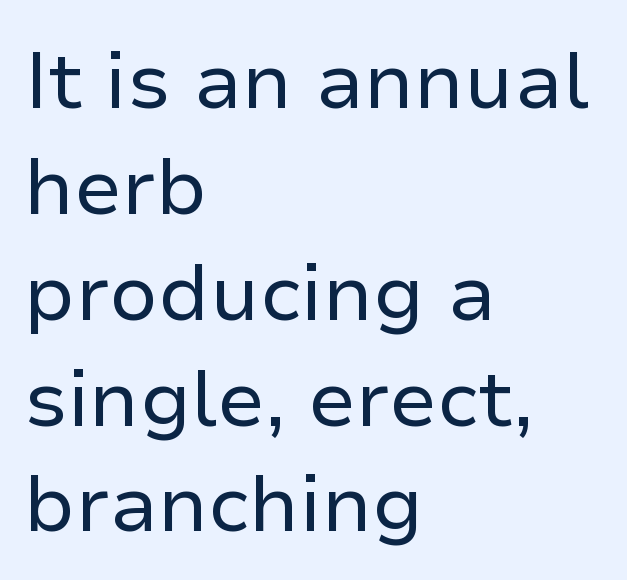
Q: Is the text bold? A: No.
Q: Is the text italic (slanted)? A: No, it is upright.
Q: Is the typeface a serif or a sans-serif typeface? A: Sans-serif.
Q: Is the text underlined? A: No.
Q: How is the paragraph aligned? A: Left-aligned.
Q: Is the spacing between letters normal or unusually wide? A: Normal.
Q: Is the spacing between lines tight, normal or loose? A: Normal.
Q: Width (condensed, normal, or wide)? A: Normal.
Q: Stroke contrast? A: Low.
Q: x-height? A: Medium.
Q: Monospaced? A: No.
